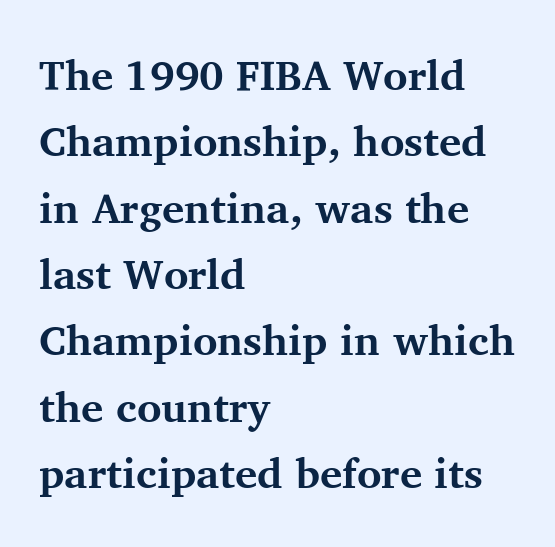
Q: Is the text bold? A: Yes.
Q: Is the text italic (slanted)? A: No, it is upright.
Q: Is the typeface a serif or a sans-serif typeface? A: Serif.
Q: Is the text underlined? A: No.
Q: How is the paragraph aligned? A: Left-aligned.
Q: Is the spacing between letters normal or unusually wide? A: Normal.
Q: Is the spacing between lines tight, normal or loose? A: Normal.
Q: Width (condensed, normal, or wide)? A: Normal.
Q: Stroke contrast? A: Medium.
Q: x-height? A: Medium.
Q: Monospaced? A: No.
